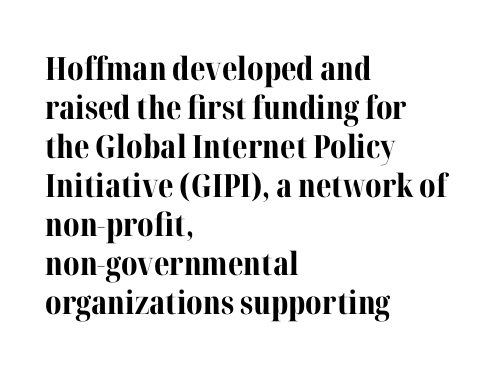
{"serif": "yes", "italic": "no", "bold": "yes", "weight": "bold", "width": "normal", "stroke_contrast": "medium", "x_height": "medium", "monospaced": "no", "underline": "no", "align": "left", "line_spacing_ratio": 1.22, "letter_spacing": "normal", "letter_spacing_em": 0.0, "glyph_px": 32}
